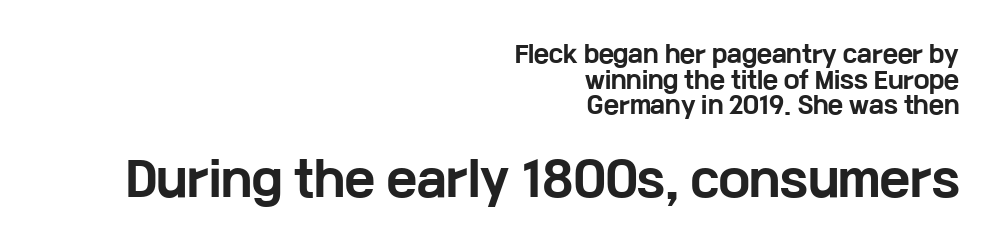
Quick note: interline space is minimal. Character widths vary here, with narrow letters taking less room than wide ones. The gaps between neighbouring characters are ordinary and unremarkable. Bigger letters appear in the bottom chunk; the top chunk is reduced.
